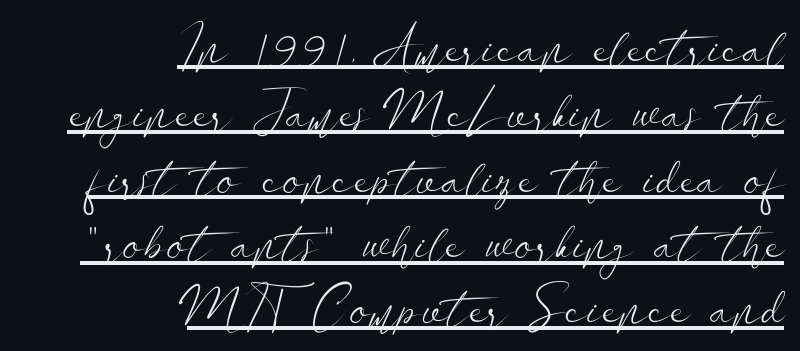
{"serif": "no", "bold": "no", "weight": "light", "width": "wide", "stroke_contrast": "low", "x_height": "small", "monospaced": "no", "underline": "yes", "align": "right", "line_spacing_ratio": 1.21, "letter_spacing": "normal", "letter_spacing_em": 0.0, "glyph_px": 54}
